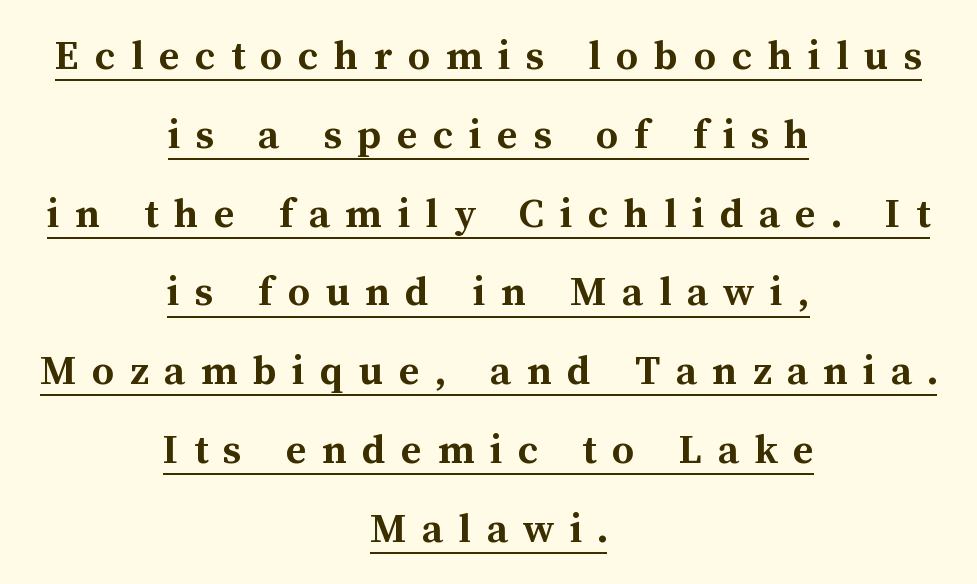
Vertical strokes here are truly vertical. Quick note: underline on. The face used here is proportionally spaced, like ordinary book or web type. The passage shown has open, widely tracked lettering throughout. Caption: bold face, heavy strokes.
